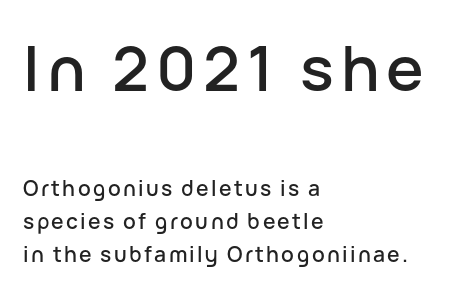
{"serif": "no", "italic": "no", "width": "normal", "stroke_contrast": "low", "x_height": "medium", "monospaced": "no", "underline": "no", "align": "left", "line_spacing": "normal", "line_spacing_ratio": 1.58, "larger_block": "first", "size_ratio": 3.0, "glyph_px": 63}
